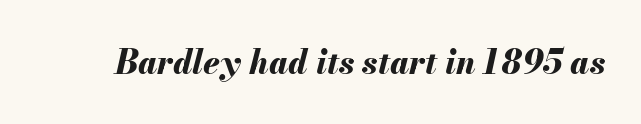
The image shows 33 px bold type, italic (leaning right); set normal letter spacing, not underlined; medium stroke contrast and a small x-height.
